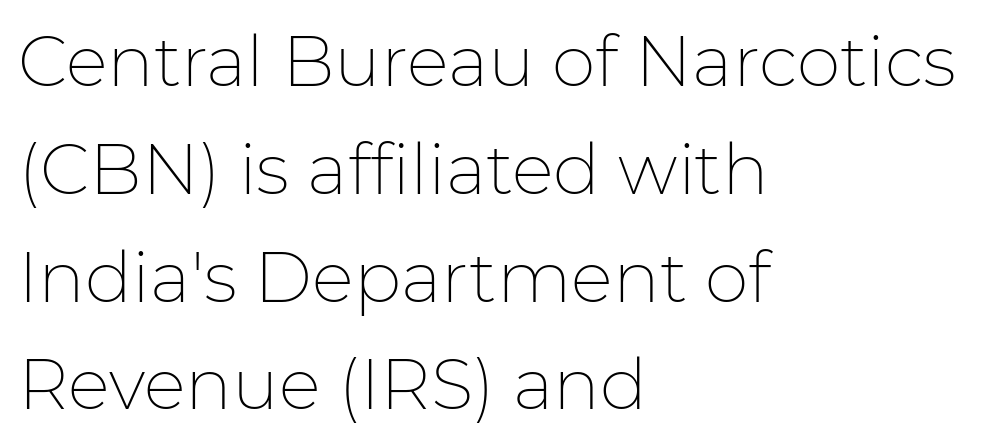
{"serif": "no", "italic": "no", "bold": "no", "weight": "thin", "width": "normal", "stroke_contrast": "low", "x_height": "medium", "monospaced": "no", "underline": "no", "align": "left", "line_spacing": "normal", "line_spacing_ratio": 1.54, "letter_spacing": "normal", "letter_spacing_em": 0.0, "glyph_px": 70}
